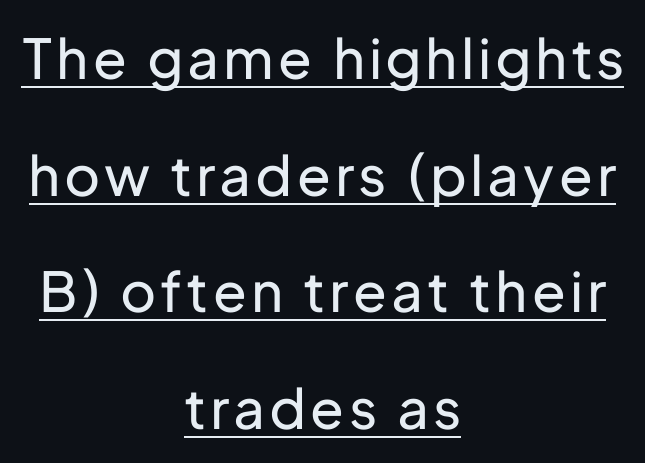
The image shows 55 px regular-weight sans-serif type, upright; set centered, loose line spacing (2.12x), underlined; low stroke contrast and a medium x-height.
